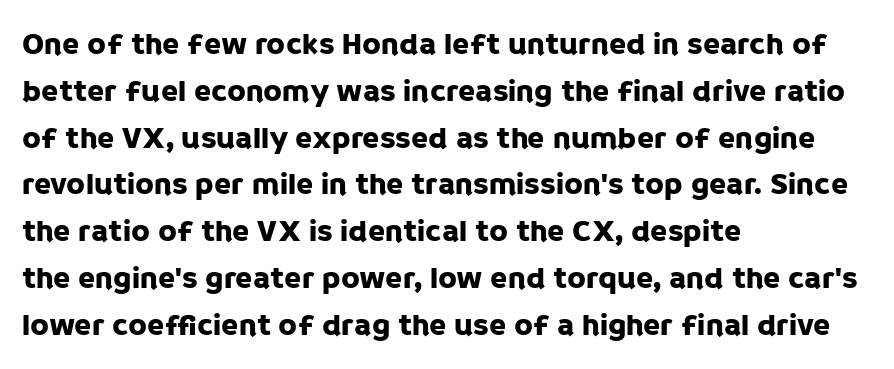
Teacher's note: observe the even left margin — that is flush-left alignment. Observe the absence of serifs on each vertical stroke in this sample. Unlike italic type, these characters show no tilt at all. This rendering leaves character spacing at its baseline value. Each row of text sits above clean, open space. These lines are rendered in a variable-pitch font.
